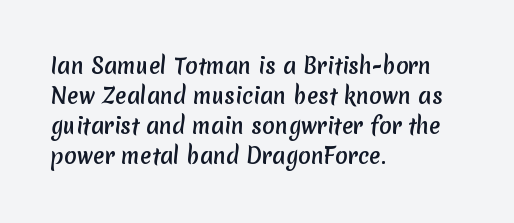
The image shows 21 px text type; set left-aligned, normal line spacing (1.43x), normal letter spacing, not underlined.
